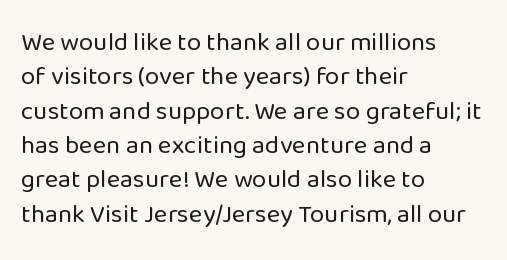
Q: Is the text bold? A: No.
Q: Is the text italic (slanted)? A: No, it is upright.
Q: Is the text underlined? A: No.
Q: How is the paragraph aligned? A: Left-aligned.
Q: Is the spacing between letters normal or unusually wide? A: Normal.
Q: Is the spacing between lines tight, normal or loose? A: Normal.
